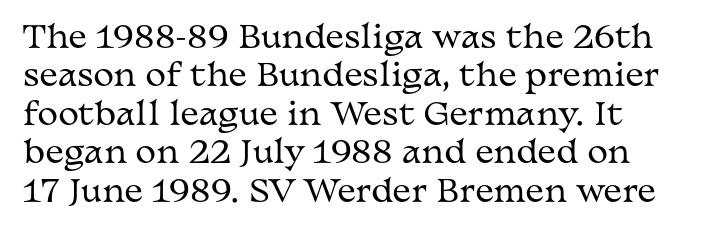
Q: Is the text bold? A: No.
Q: Is the text italic (slanted)? A: No, it is upright.
Q: Is the typeface a serif or a sans-serif typeface? A: Serif.
Q: Is the text underlined? A: No.
Q: How is the paragraph aligned? A: Left-aligned.
Q: Is the spacing between letters normal or unusually wide? A: Normal.
Q: Width (condensed, normal, or wide)? A: Wide.
Q: Stroke contrast? A: Medium.
Q: x-height? A: Medium.
Q: Monospaced? A: No.
